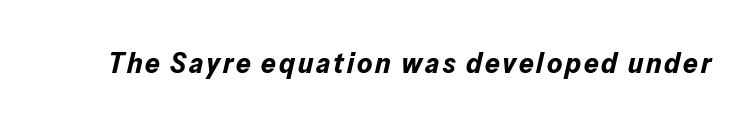
{"italic": "yes", "lean": "right", "slant_degrees": 13, "bold": "yes", "weight": "bold", "width": "normal", "stroke_contrast": "low", "x_height": "medium", "monospaced": "no", "underline": "no", "glyph_px": 29}
